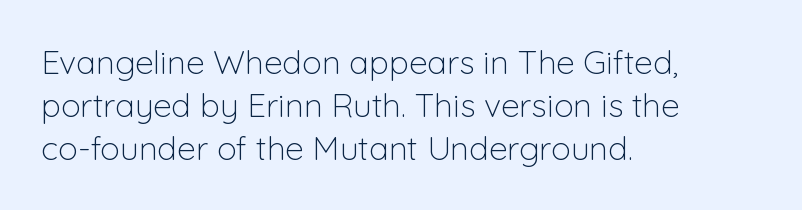
{"serif": "no", "italic": "no", "bold": "no", "weight": "light", "width": "normal", "stroke_contrast": "low", "x_height": "medium", "monospaced": "no", "underline": "no", "align": "left", "line_spacing": "normal", "line_spacing_ratio": 1.3, "letter_spacing": "normal", "letter_spacing_em": 0.0, "glyph_px": 33}
